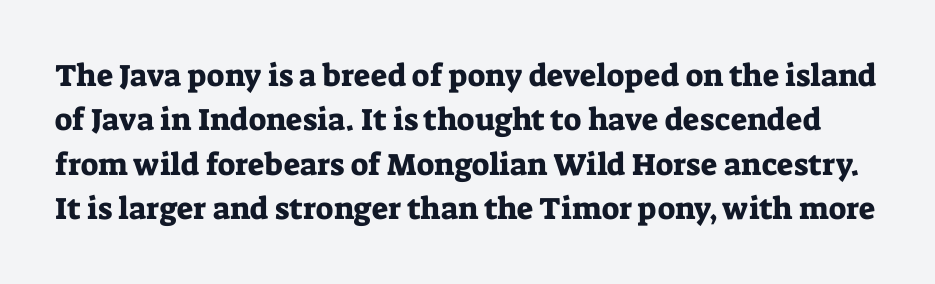
{"serif": "yes", "italic": "no", "width": "normal", "stroke_contrast": "low", "x_height": "medium", "monospaced": "no", "underline": "no", "line_spacing": "normal", "line_spacing_ratio": 1.43, "letter_spacing": "normal", "letter_spacing_em": 0.0, "glyph_px": 31}
